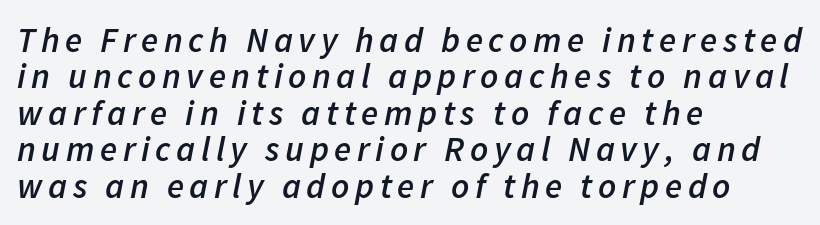
The image shows 35 px semibold type, italic (leaning right); set left-aligned, tight line spacing (1.04x), not underlined; low stroke contrast and a medium x-height.
